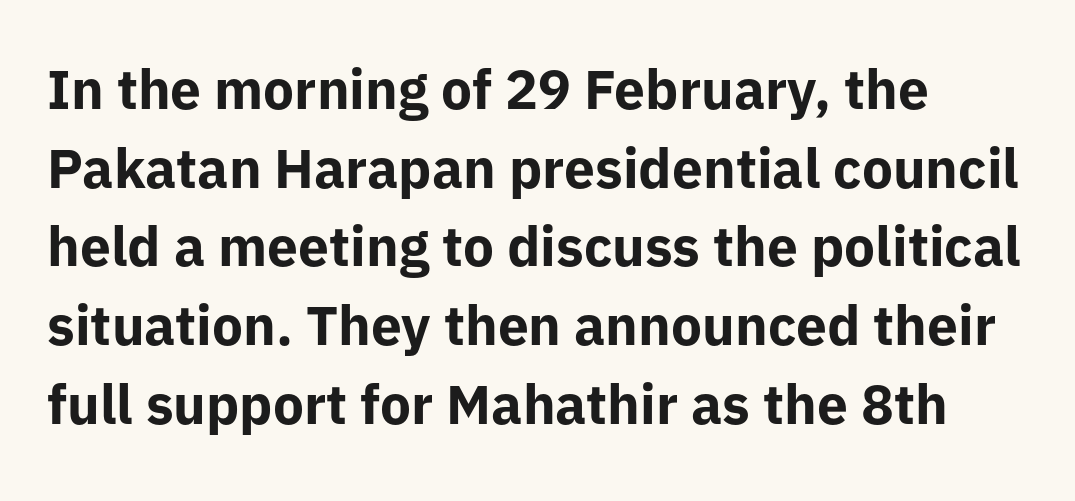
Q: Is the text bold? A: Yes.
Q: Is the text italic (slanted)? A: No, it is upright.
Q: Is the typeface a serif or a sans-serif typeface? A: Sans-serif.
Q: Is the text underlined? A: No.
Q: How is the paragraph aligned? A: Left-aligned.
Q: Is the spacing between letters normal or unusually wide? A: Normal.
Q: Is the spacing between lines tight, normal or loose? A: Normal.
Q: Width (condensed, normal, or wide)? A: Normal.
Q: Stroke contrast? A: Low.
Q: x-height? A: Medium.
Q: Monospaced? A: No.
